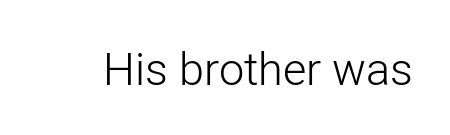
{"serif": "no", "italic": "no", "bold": "no", "weight": "light", "width": "normal", "stroke_contrast": "low", "x_height": "medium", "monospaced": "no", "underline": "no", "letter_spacing": "normal", "letter_spacing_em": 0.0, "glyph_px": 45}
